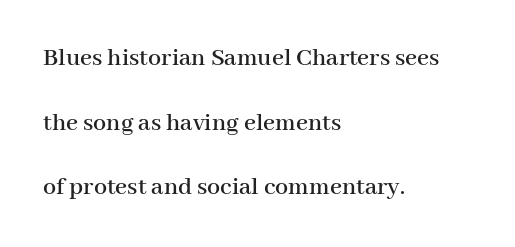
Q: Is the text italic (slanted)? A: No, it is upright.
Q: Is the text underlined? A: No.
Q: How is the paragraph aligned? A: Left-aligned.
Q: Is the spacing between letters normal or unusually wide? A: Normal.
Q: Is the spacing between lines tight, normal or loose? A: Loose.
